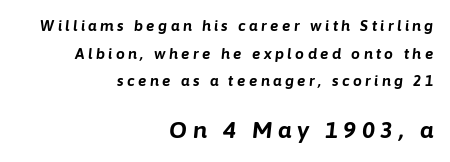
Q: Is the text bold? A: Yes.
Q: Is the text italic (slanted)? A: Yes, it leans right by about 6 degrees.
Q: Is the text underlined? A: No.
Q: How is the paragraph aligned? A: Right-aligned.
Q: Is the spacing between letters normal or unusually wide? A: Unusually wide.
Q: Is the spacing between lines tight, normal or loose? A: Loose.
Q: Which block of text is set in a larger size, the first (top) or the second (bottom)? A: The second (bottom) one.
